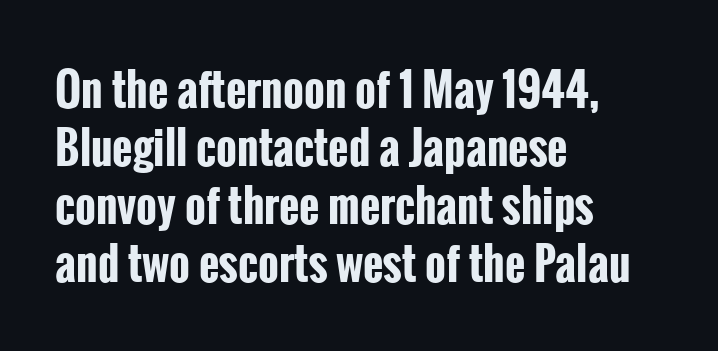
{"serif": "no", "italic": "no", "bold": "yes", "weight": "bold", "width": "condensed", "stroke_contrast": "low", "x_height": "medium", "monospaced": "no", "underline": "no", "align": "left", "line_spacing": "normal", "line_spacing_ratio": 1.32, "letter_spacing": "normal", "letter_spacing_em": 0.0, "glyph_px": 44}
